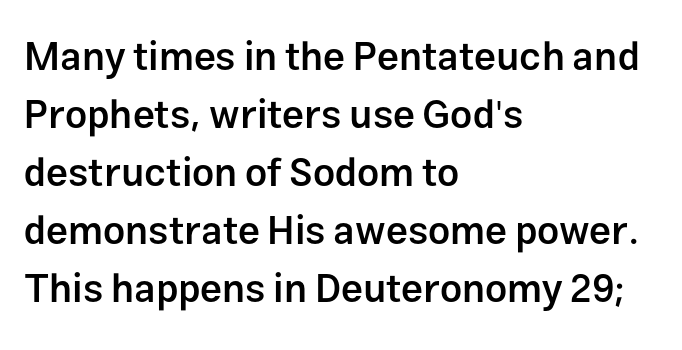
The image shows 39 px semibold sans-serif type, upright; set left-aligned, normal line spacing (1.49x), normal letter spacing, not underlined; low stroke contrast and a medium x-height.
